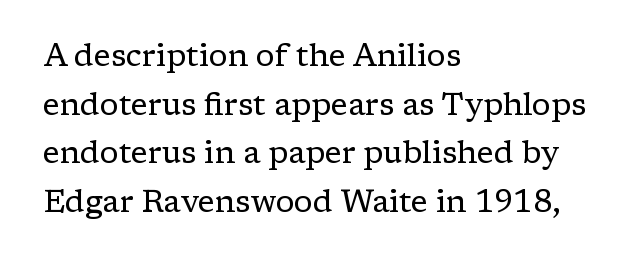
The axis of the letterforms is exactly vertical. What stands out about the letter spacing? Nothing — it is the standard amount. To sum up the face: it has serifs. The weight would be labelled regular, book, light, or lighter still. Each letter keeps its own natural width here, so spacing adapts to shape. Only glyphs here, with clear space below each row.
